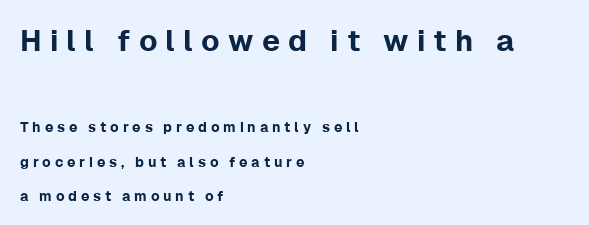
The image shows 30 px sans-serif type, upright; set left-aligned, loose line spacing (2.45x), unusually wide letter spacing (+0.27 em), not underlined; the first (top) block is 2.14x larger; low stroke contrast and a medium x-height.
